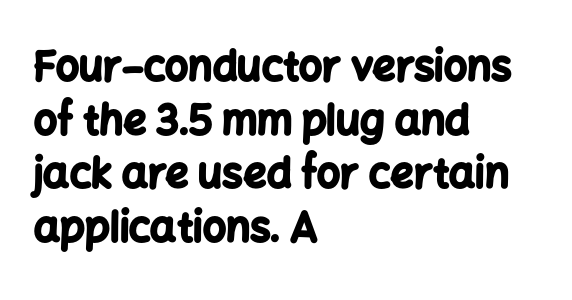
The image shows 41 px bold sans-serif type, upright; set left-aligned, normal line spacing (1.31x), normal letter spacing, not underlined; low stroke contrast and a medium x-height.
